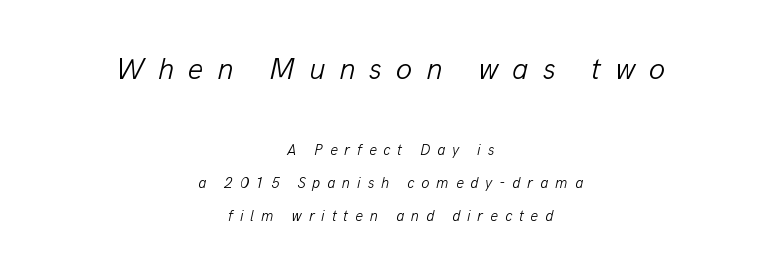
Q: Is the text bold? A: No.
Q: Is the text italic (slanted)? A: Yes, it leans right by about 13 degrees.
Q: Is the text underlined? A: No.
Q: How is the paragraph aligned? A: Centered.
Q: Is the spacing between letters normal or unusually wide? A: Unusually wide.
Q: Is the spacing between lines tight, normal or loose? A: Loose.
Q: Which block of text is set in a larger size, the first (top) or the second (bottom)? A: The first (top) one.
Q: Width (condensed, normal, or wide)? A: Normal.
Q: Stroke contrast? A: Low.
Q: x-height? A: Medium.
Q: Monospaced? A: No.
